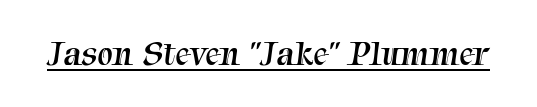
Q: Is the text bold? A: No.
Q: Is the typeface a serif or a sans-serif typeface? A: Serif.
Q: Is the text underlined? A: Yes.
Q: Is the spacing between letters normal or unusually wide? A: Normal.
Q: Width (condensed, normal, or wide)? A: Normal.
Q: Stroke contrast? A: Medium.
Q: x-height? A: Medium.
Q: Monospaced? A: No.
